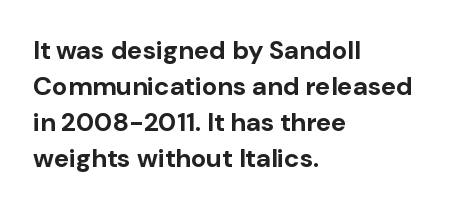
Clear beneath every line of the passage. The typography opts for an upright posture over an oblique one. Evenly set lines give the paragraph a standard silhouette. Standard letterfit; no display-style spreading of the glyphs. The compositor pushed each line to the left boundary.
